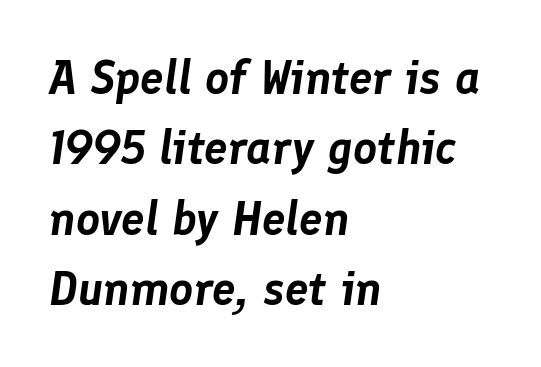
Q: Is the text italic (slanted)? A: Yes, it leans right by about 8 degrees.
Q: Is the text underlined? A: No.
Q: How is the paragraph aligned? A: Left-aligned.
Q: Is the spacing between letters normal or unusually wide? A: Normal.
Q: Is the spacing between lines tight, normal or loose? A: Normal.
Q: Width (condensed, normal, or wide)? A: Normal.
Q: Stroke contrast? A: Low.
Q: x-height? A: Medium.
Q: Monospaced? A: No.
